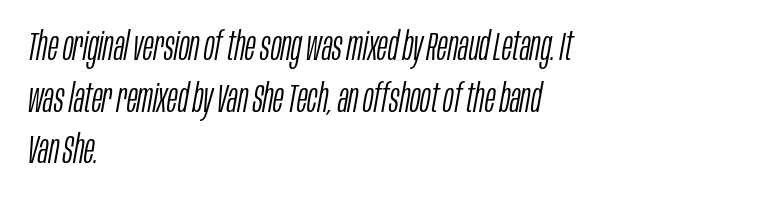
{"italic": "yes", "lean": "right", "slant_degrees": 10, "bold": "no", "weight": "light", "width": "condensed", "stroke_contrast": "low", "x_height": "large", "monospaced": "no", "underline": "no", "align": "left", "line_spacing": "normal", "line_spacing_ratio": 1.29, "letter_spacing": "normal", "letter_spacing_em": 0.0, "glyph_px": 40}
